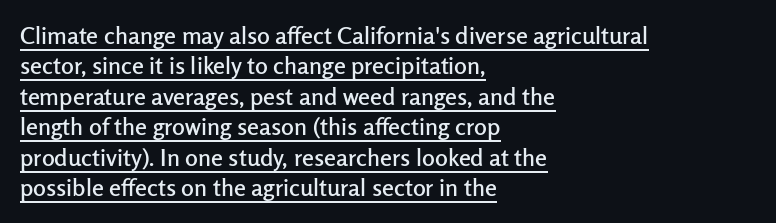
These lines stack with their left ends in a neat column. This sample uses an upright cut, with every glyph sitting square on the baseline. Glance below the letters and you will spot a drawn line. The line-height multiplier appears to be the usual default. Glyph-to-glyph distance matches everyday printed text.
